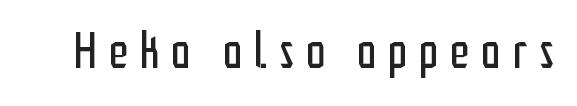
Q: Is the text bold? A: No.
Q: Is the text italic (slanted)? A: No, it is upright.
Q: Is the typeface a serif or a sans-serif typeface? A: Sans-serif.
Q: Is the text underlined? A: No.
Q: Is the spacing between letters normal or unusually wide? A: Unusually wide.
Q: Width (condensed, normal, or wide)? A: Condensed.
Q: Stroke contrast? A: Low.
Q: x-height? A: Medium.
Q: Monospaced? A: No.
